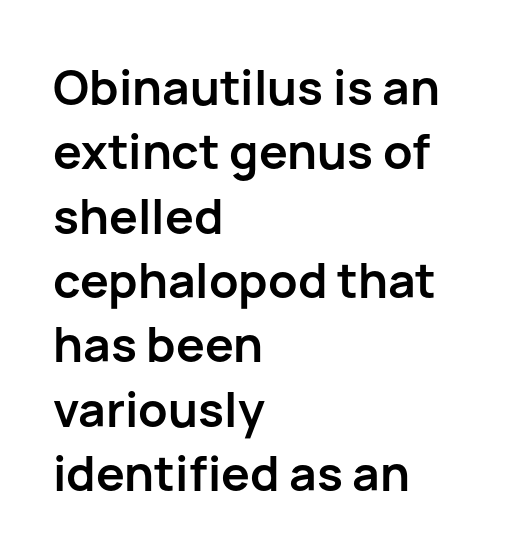
{"serif": "no", "italic": "no", "bold": "yes", "weight": "semibold", "width": "normal", "stroke_contrast": "low", "x_height": "medium", "monospaced": "no", "underline": "no", "align": "left", "line_spacing": "normal", "line_spacing_ratio": 1.34, "letter_spacing": "normal", "letter_spacing_em": 0.0, "glyph_px": 48}
